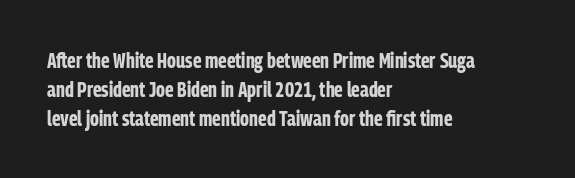
Q: Is the text bold? A: Yes.
Q: Is the text italic (slanted)? A: No, it is upright.
Q: Is the text underlined? A: No.
Q: How is the paragraph aligned? A: Left-aligned.
Q: Is the spacing between letters normal or unusually wide? A: Normal.
Q: Is the spacing between lines tight, normal or loose? A: Normal.
